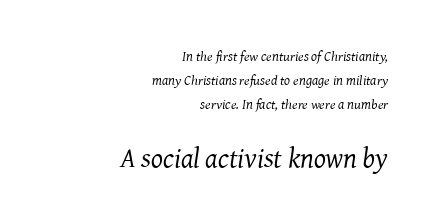
{"serif": "yes", "italic": "yes", "lean": "right", "slant_degrees": 7, "bold": "no", "weight": "regular", "width": "normal", "stroke_contrast": "medium", "x_height": "medium", "monospaced": "no", "underline": "no", "align": "right", "line_spacing": "normal", "line_spacing_ratio": 1.7, "letter_spacing": "normal", "letter_spacing_em": 0.0, "larger_block": "second", "size_ratio": 2.0, "glyph_px": 28}
